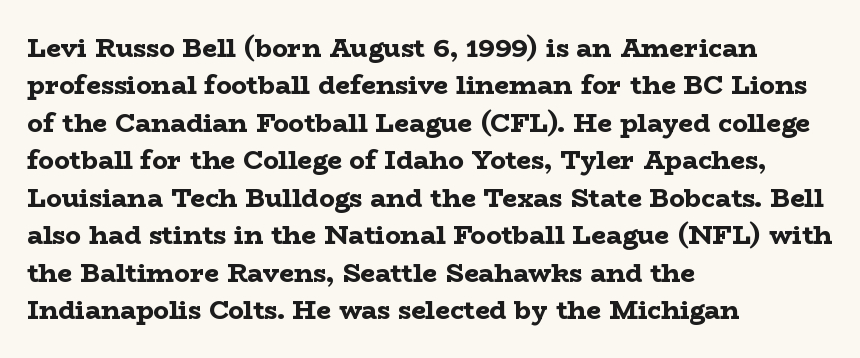
When letters stand straight like this, we call the style roman or upright. A clean baseline with only descenders dipping below it. Horizontally, the lines are justified to the leading edge only. Is there much room between lines? A standard amount, neither cramped nor airy.
